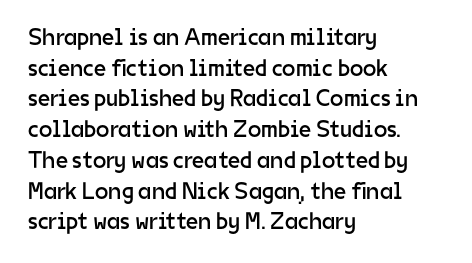
The image shows 24 px text type, upright; set left-aligned, normal line spacing (1.28x), normal letter spacing, not underlined.
